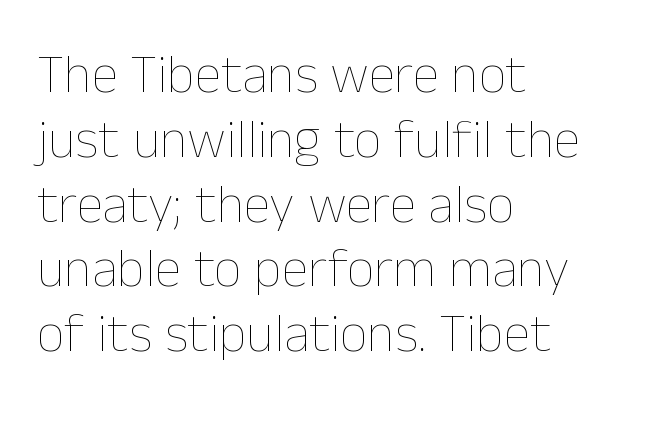
Q: Is the text bold? A: No.
Q: Is the text italic (slanted)? A: No, it is upright.
Q: Is the text underlined? A: No.
Q: How is the paragraph aligned? A: Left-aligned.
Q: Is the spacing between letters normal or unusually wide? A: Normal.
Q: Width (condensed, normal, or wide)? A: Normal.
Q: Stroke contrast? A: Low.
Q: x-height? A: Medium.
Q: Monospaced? A: No.
